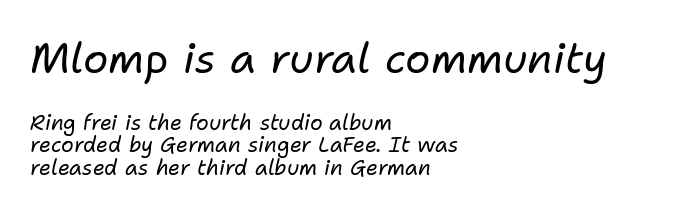
{"italic": "yes", "lean": "right", "slant_degrees": 11, "bold": "no", "weight": "regular", "width": "normal", "stroke_contrast": "low", "x_height": "medium", "monospaced": "no", "underline": "no", "align": "left", "line_spacing": "tight", "line_spacing_ratio": 1.06, "letter_spacing": "normal", "letter_spacing_em": 0.0, "larger_block": "first", "size_ratio": 2.0, "glyph_px": 42}
